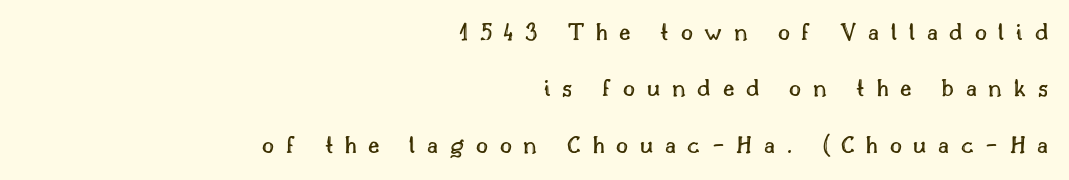
{"italic": "no", "underline": "no", "align": "right", "line_spacing": "loose", "line_spacing_ratio": 2.17, "letter_spacing": "wide", "letter_spacing_em": 0.45, "glyph_px": 26}
